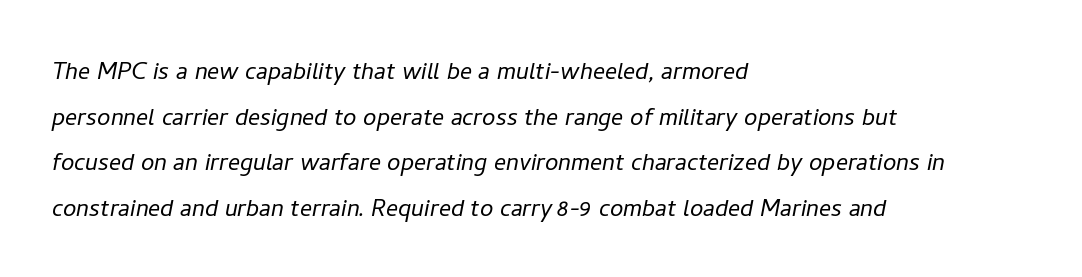
{"italic": "yes", "lean": "right", "slant_degrees": 11, "bold": "no", "weight": "light", "width": "normal", "stroke_contrast": "low", "x_height": "medium", "monospaced": "no", "underline": "no", "align": "left", "line_spacing": "normal", "line_spacing_ratio": 1.52, "letter_spacing": "normal", "letter_spacing_em": 0.0, "glyph_px": 30}
